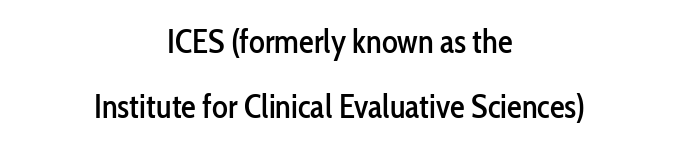
Every character sits straight up, as roman type does. One-word summary of the alignment: center. In terms of letterform style, serifs are entirely absent. The face used here is proportionally spaced, like ordinary book or web type. Rows of type keep a wide berth in the vertical direction. The passage shown is not underscored anywhere.
